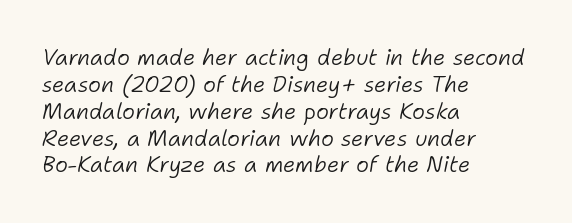
Heaviness? Minimal to ordinary, like unemphasized prose. Leftover space on each line is placed entirely after the last word. The string is rendered with underlining switched off. It's the slanting kind of type. Default kerning and tracking; the words read as compact shapes.
